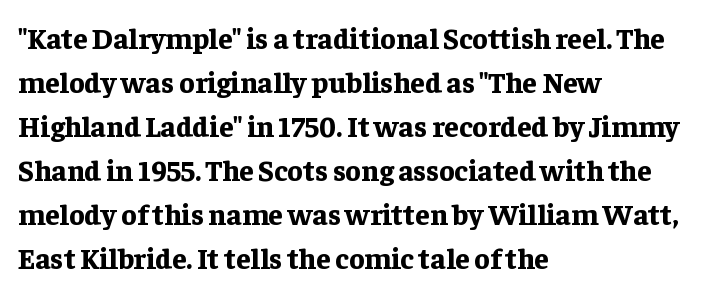
Stroke terminals: seriffed. Regarding leading, the lines here are spaced in the standard way. Typeset ragged right — the left edge is the straight one. No italicization has been applied; the sample stays upright. The letters are bold, with thick, heavy strokes.
